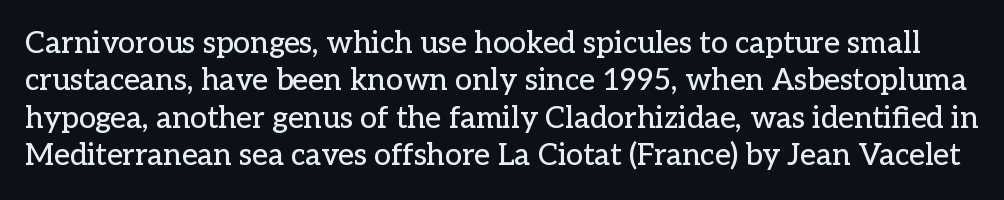
{"serif": "yes", "italic": "no", "width": "normal", "stroke_contrast": "low", "x_height": "medium", "monospaced": "no", "underline": "no", "line_spacing": "normal", "line_spacing_ratio": 1.25, "letter_spacing": "normal", "letter_spacing_em": 0.0, "glyph_px": 30}
